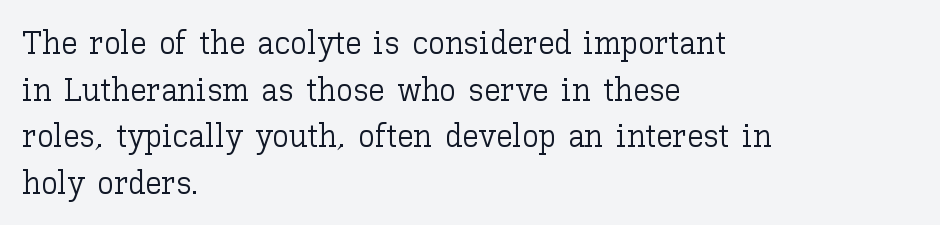
Q: Is the text bold? A: No.
Q: Is the text italic (slanted)? A: No, it is upright.
Q: Is the text underlined? A: No.
Q: How is the paragraph aligned? A: Left-aligned.
Q: Is the spacing between letters normal or unusually wide? A: Normal.
Q: Is the spacing between lines tight, normal or loose? A: Normal.
Q: Width (condensed, normal, or wide)? A: Normal.
Q: Stroke contrast? A: Low.
Q: x-height? A: Medium.
Q: Monospaced? A: No.
